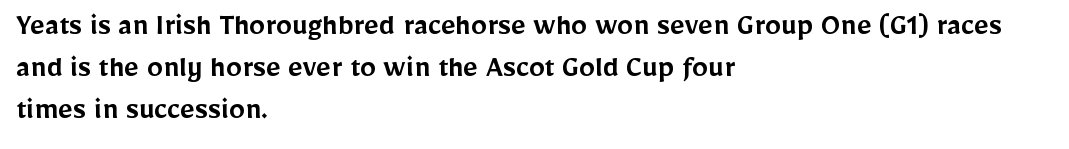
Underline: absent. Unlike italic type, these characters show no tilt at all. The passage shown has conventional tracking throughout. Is there much room between lines? A standard amount, neither cramped nor airy.
